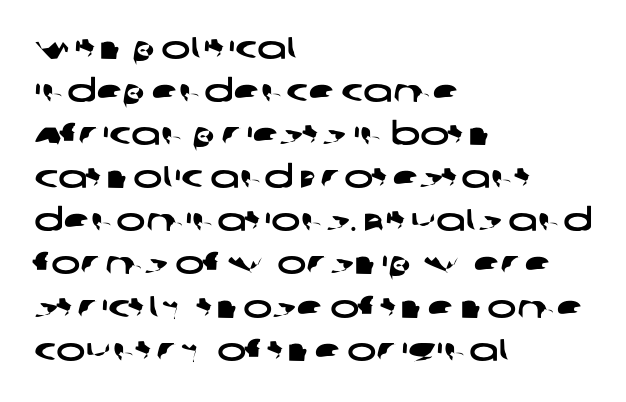
{"serif": "no", "width": "wide", "stroke_contrast": "low", "x_height": "large", "monospaced": "no", "underline": "no", "align": "left", "line_spacing": "normal", "line_spacing_ratio": 1.39, "letter_spacing": "normal", "letter_spacing_em": 0.0, "glyph_px": 31}
